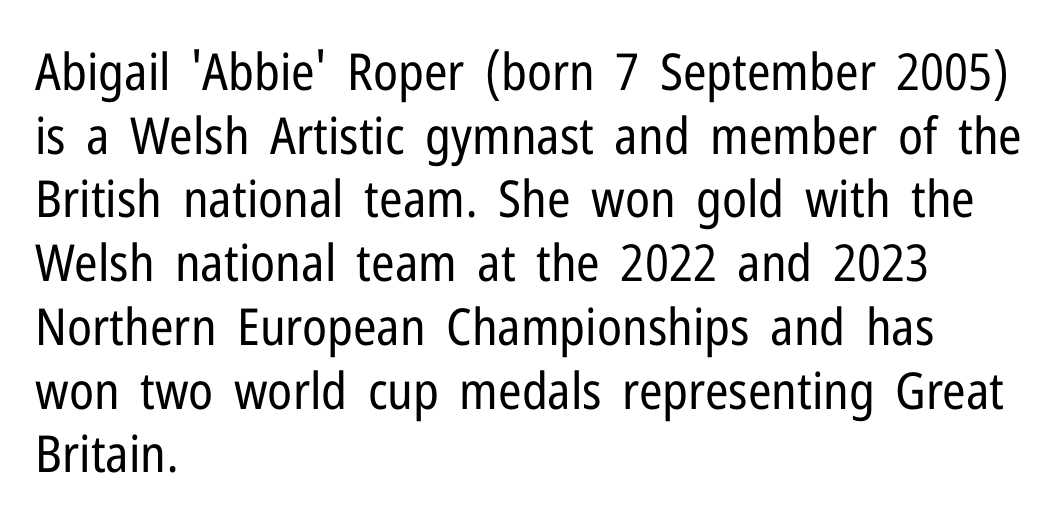
The image shows 51 px regular-weight, condensed sans-serif type, upright; set left-aligned, normal line spacing (1.25x), normal letter spacing, not underlined; low stroke contrast and a medium x-height.
